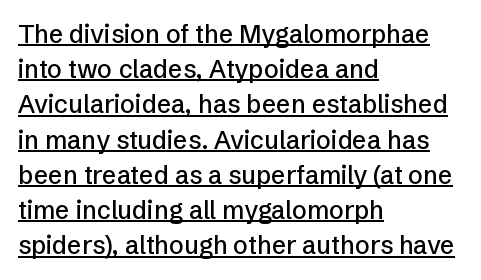
Between one letter and the next there's only the usual sliver of space. Regular leading. This sample uses an upright cut, with every glyph sitting square on the baseline. Reading down the block, your eye returns to a fixed left position each line.
